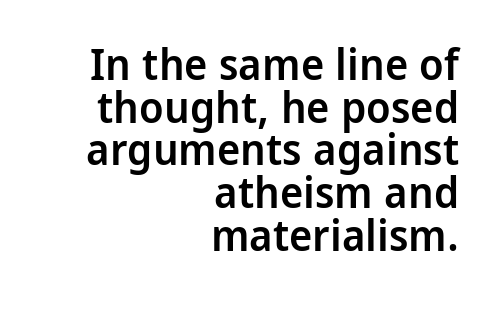
Q: Is the text bold? A: Semi-bold.
Q: Is the text italic (slanted)? A: No, it is upright.
Q: Is the typeface a serif or a sans-serif typeface? A: Sans-serif.
Q: Is the text underlined? A: No.
Q: How is the paragraph aligned? A: Right-aligned.
Q: Is the spacing between letters normal or unusually wide? A: Normal.
Q: Is the spacing between lines tight, normal or loose? A: Tight.
Q: Width (condensed, normal, or wide)? A: Normal.
Q: Stroke contrast? A: Low.
Q: x-height? A: Medium.
Q: Monospaced? A: No.
